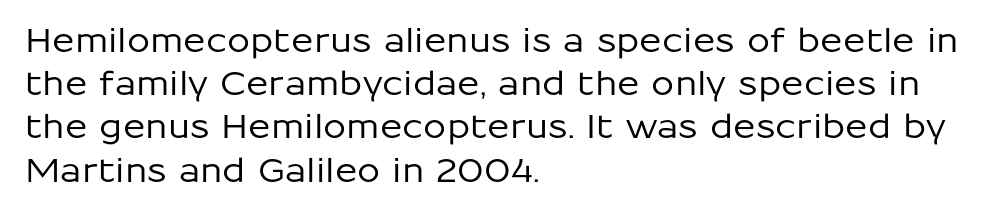
No feet cap the strokes, marking this as sans-serif type. These lines stack with their left ends in a neat column. The lettering holds an erect, upright posture throughout. Think of a printed novel: that variable character pitch is what you see here. The lines sit at an ordinary, default distance from one another. Standard letterfit; no display-style spreading of the glyphs.
